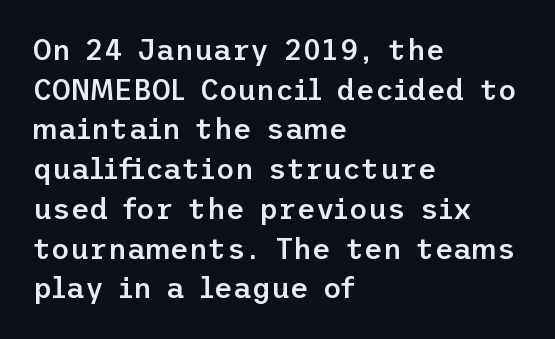
The lettering stays uniformly vertical, giving the passage a roman look. Compared with typical body copy, the letter spacing here is the same. Glance below the letters and you will spot only blank space. Each new line begins a customary step beneath the previous one. Typographically, this falls in the sans-serif category.
